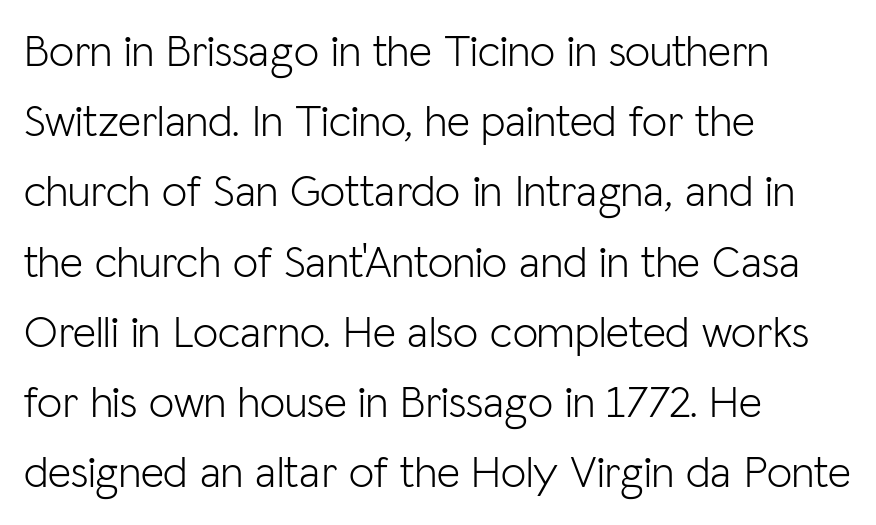
Q: Is the text bold? A: No.
Q: Is the text italic (slanted)? A: No, it is upright.
Q: Is the typeface a serif or a sans-serif typeface? A: Sans-serif.
Q: Is the text underlined? A: No.
Q: How is the paragraph aligned? A: Left-aligned.
Q: Is the spacing between letters normal or unusually wide? A: Normal.
Q: Is the spacing between lines tight, normal or loose? A: Normal.
Q: Width (condensed, normal, or wide)? A: Normal.
Q: Stroke contrast? A: Low.
Q: x-height? A: Medium.
Q: Monospaced? A: No.
